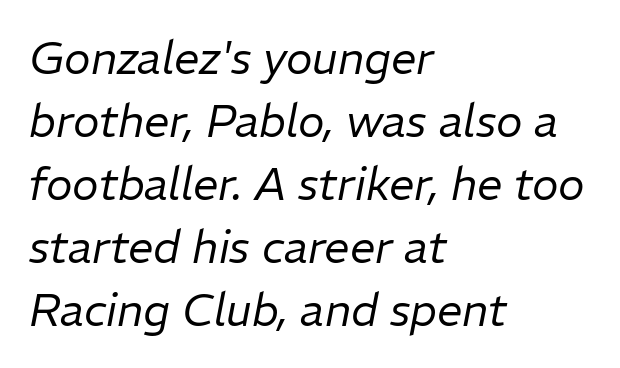
{"italic": "yes", "lean": "right", "slant_degrees": 11, "bold": "no", "weight": "regular", "width": "normal", "stroke_contrast": "low", "x_height": "medium", "monospaced": "no", "underline": "no", "align": "left", "line_spacing": "normal", "line_spacing_ratio": 1.4, "letter_spacing": "normal", "letter_spacing_em": 0.0, "glyph_px": 45}
